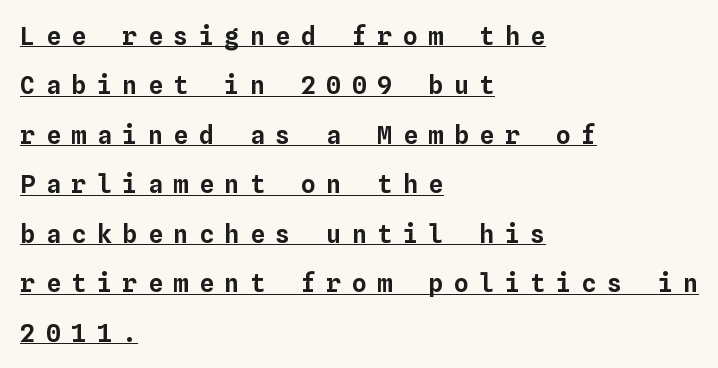
The image shows 25 px text type, upright; set left-aligned, loose line spacing (1.98x), unusually wide letter spacing (+0.42 em), underlined.
